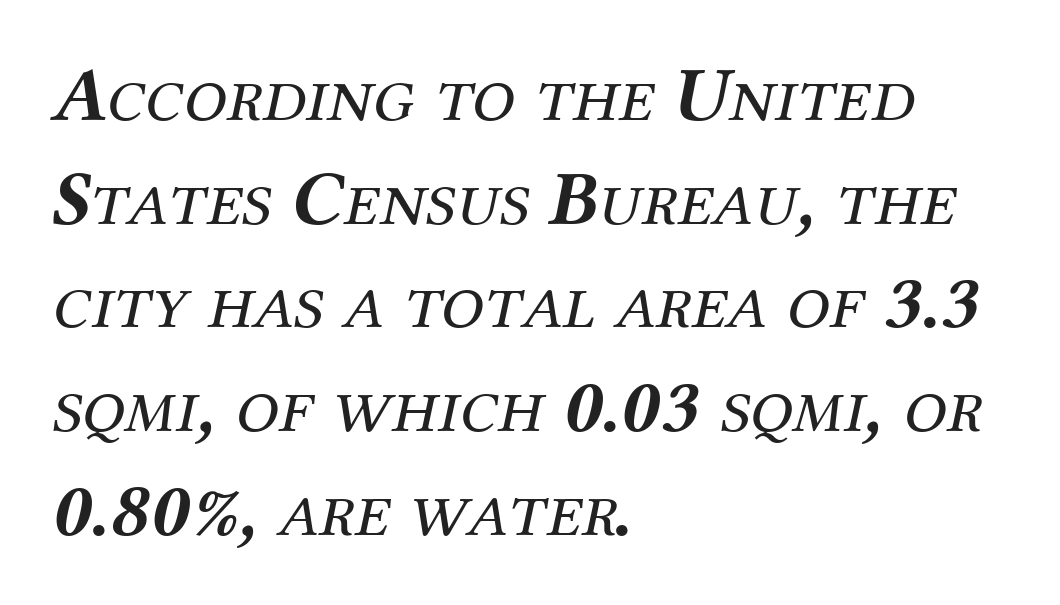
Q: Is the text bold? A: No.
Q: Is the text italic (slanted)? A: Yes, it leans right by about 12 degrees.
Q: Is the typeface a serif or a sans-serif typeface? A: Serif.
Q: Is the text underlined? A: No.
Q: How is the paragraph aligned? A: Left-aligned.
Q: Is the spacing between letters normal or unusually wide? A: Normal.
Q: Is the spacing between lines tight, normal or loose? A: Normal.
Q: Width (condensed, normal, or wide)? A: Normal.
Q: Stroke contrast? A: Medium.
Q: x-height? A: Medium.
Q: Monospaced? A: No.
